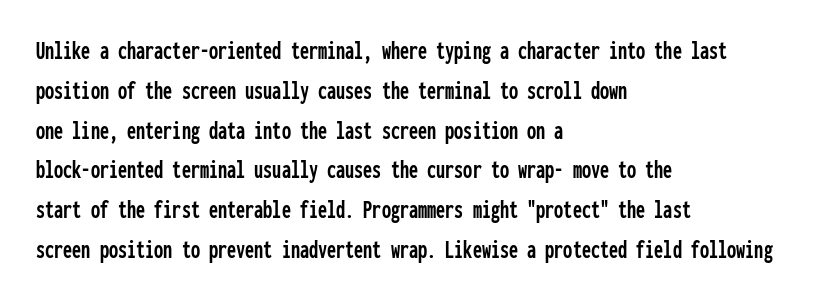
Q: Is the text italic (slanted)? A: No, it is upright.
Q: Is the text underlined? A: No.
Q: How is the paragraph aligned? A: Left-aligned.
Q: Is the spacing between letters normal or unusually wide? A: Normal.
Q: Is the spacing between lines tight, normal or loose? A: Normal.
